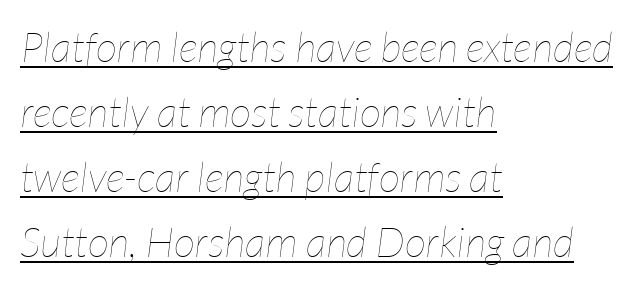
The image shows 42 px thin, condensed type, italic (leaning right); set left-aligned, normal line spacing (1.55x), normal letter spacing, underlined; low stroke contrast and a medium x-height.
